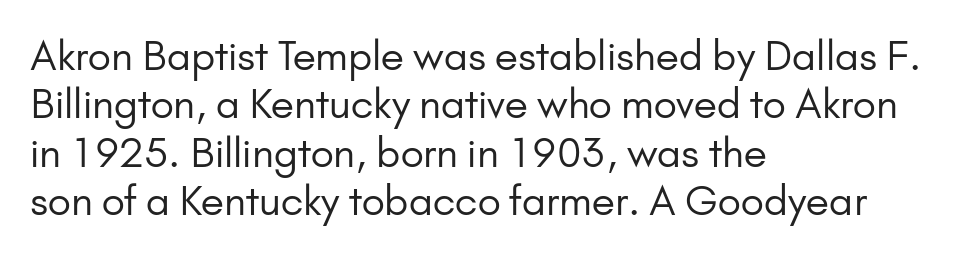
{"serif": "no", "italic": "no", "bold": "no", "weight": "regular", "width": "normal", "stroke_contrast": "low", "x_height": "small", "monospaced": "no", "underline": "no", "align": "left", "line_spacing_ratio": 1.21, "letter_spacing": "normal", "letter_spacing_em": 0.0, "glyph_px": 40}
